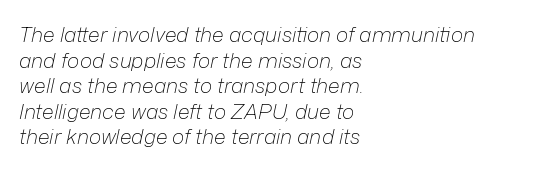
The image shows 21 px text type, italic (leaning right); set left-aligned, line spacing 1.22x, normal letter spacing, not underlined.
